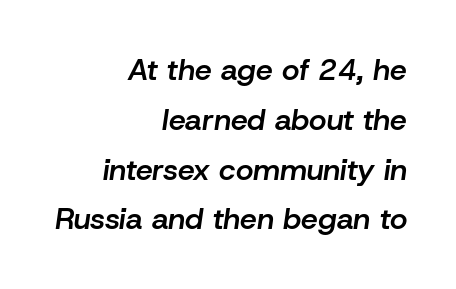
{"italic": "yes", "lean": "right", "slant_degrees": 8, "bold": "semi", "weight": "semibold", "width": "normal", "stroke_contrast": "low", "x_height": "medium", "monospaced": "no", "underline": "no", "align": "right", "line_spacing": "normal", "line_spacing_ratio": 1.66, "letter_spacing": "normal", "letter_spacing_em": 0.0, "glyph_px": 30}
